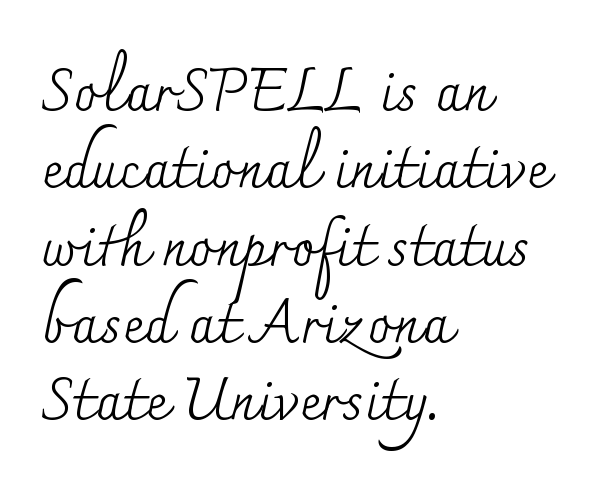
{"serif": "yes", "bold": "no", "weight": "regular", "width": "normal", "stroke_contrast": "medium", "x_height": "small", "monospaced": "no", "underline": "no", "align": "left", "line_spacing": "normal", "line_spacing_ratio": 1.31, "letter_spacing": "normal", "letter_spacing_em": 0.0, "glyph_px": 59}
